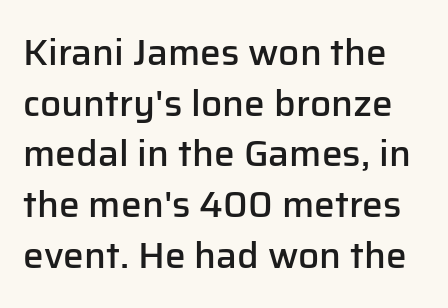
Semibold letterforms, between regular and bold. Each new line begins a customary step beneath the previous one. The letters advance in unequal steps, a hallmark of proportional type. The face used here is rendered with its standard letterfit.
